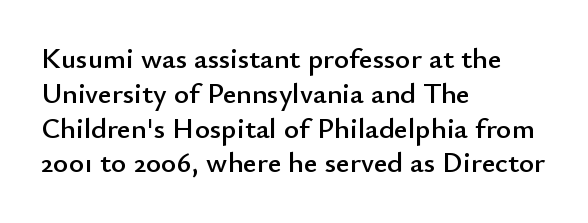
{"serif": "no", "italic": "no", "width": "normal", "stroke_contrast": "low", "x_height": "small", "monospaced": "no", "underline": "no", "align": "left", "line_spacing_ratio": 1.2, "letter_spacing": "normal", "letter_spacing_em": 0.0, "glyph_px": 29}
